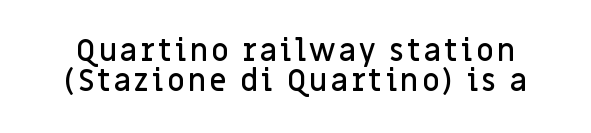
Q: Is the text bold? A: Semi-bold.
Q: Is the text italic (slanted)? A: No, it is upright.
Q: Is the typeface a serif or a sans-serif typeface? A: Sans-serif.
Q: Is the text underlined? A: No.
Q: Is the spacing between lines tight, normal or loose? A: Tight.
Q: Width (condensed, normal, or wide)? A: Normal.
Q: Stroke contrast? A: Low.
Q: x-height? A: Large.
Q: Monospaced? A: No.
